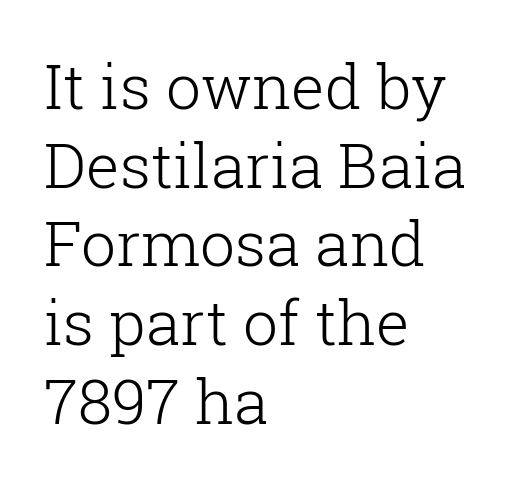
Q: Is the text bold? A: No.
Q: Is the text italic (slanted)? A: No, it is upright.
Q: Is the typeface a serif or a sans-serif typeface? A: Serif.
Q: Is the text underlined? A: No.
Q: How is the paragraph aligned? A: Left-aligned.
Q: Is the spacing between letters normal or unusually wide? A: Normal.
Q: Is the spacing between lines tight, normal or loose? A: Normal.
Q: Width (condensed, normal, or wide)? A: Normal.
Q: Stroke contrast? A: Low.
Q: x-height? A: Medium.
Q: Monospaced? A: No.
